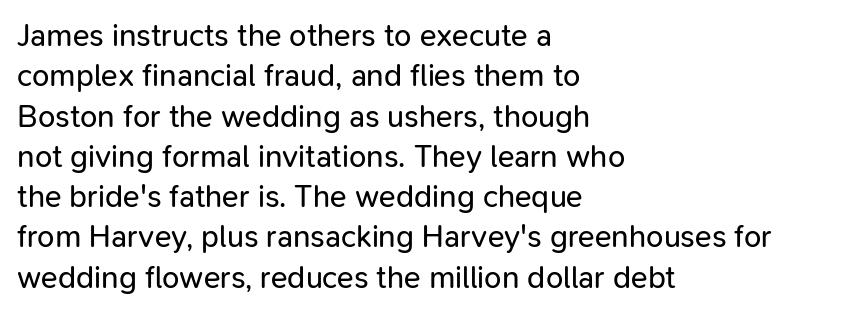
Descender tails drop into unmarked territory. Is the block centered? No — it sits flush against the left margin. You can tell it's not italic because the verticals are truly vertical. Do the characters align in a grid? No, the font is proportional.
